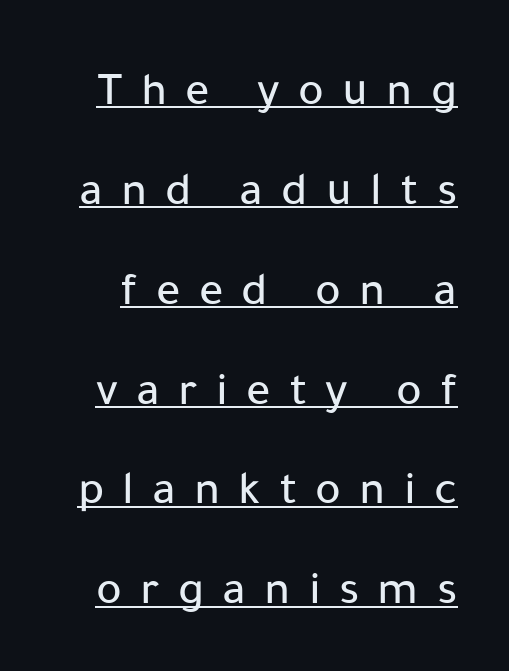
Q: Is the text italic (slanted)? A: No, it is upright.
Q: Is the typeface a serif or a sans-serif typeface? A: Sans-serif.
Q: Is the text underlined? A: Yes.
Q: Is the spacing between letters normal or unusually wide? A: Unusually wide.
Q: Is the spacing between lines tight, normal or loose? A: Loose.
Q: Width (condensed, normal, or wide)? A: Normal.
Q: Stroke contrast? A: Low.
Q: x-height? A: Medium.
Q: Monospaced? A: No.
